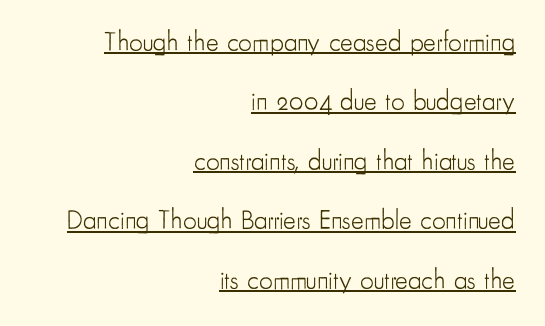
Inter-character spacing is left at the font's built-in metrics. Stem width sits at or under what a default text font uses. The lettering is marked with a stroke running underneath it. Notice how the passage keeps a crisp vertical edge on the right only. When letters stand straight like this, we call the style roman or upright.
